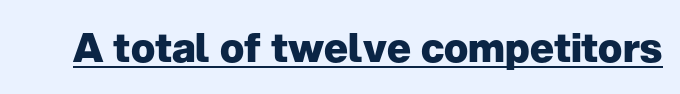
Q: Is the text bold? A: Yes.
Q: Is the text italic (slanted)? A: No, it is upright.
Q: Is the typeface a serif or a sans-serif typeface? A: Sans-serif.
Q: Is the text underlined? A: Yes.
Q: Is the spacing between letters normal or unusually wide? A: Normal.
Q: Width (condensed, normal, or wide)? A: Normal.
Q: Stroke contrast? A: Low.
Q: x-height? A: Medium.
Q: Monospaced? A: No.
